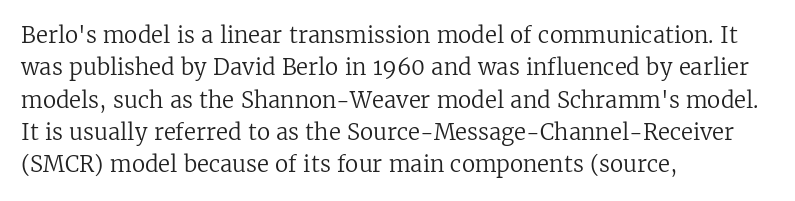
Q: Is the text bold? A: No.
Q: Is the text italic (slanted)? A: No, it is upright.
Q: Is the text underlined? A: No.
Q: How is the paragraph aligned? A: Left-aligned.
Q: Is the spacing between letters normal or unusually wide? A: Normal.
Q: Is the spacing between lines tight, normal or loose? A: Normal.
